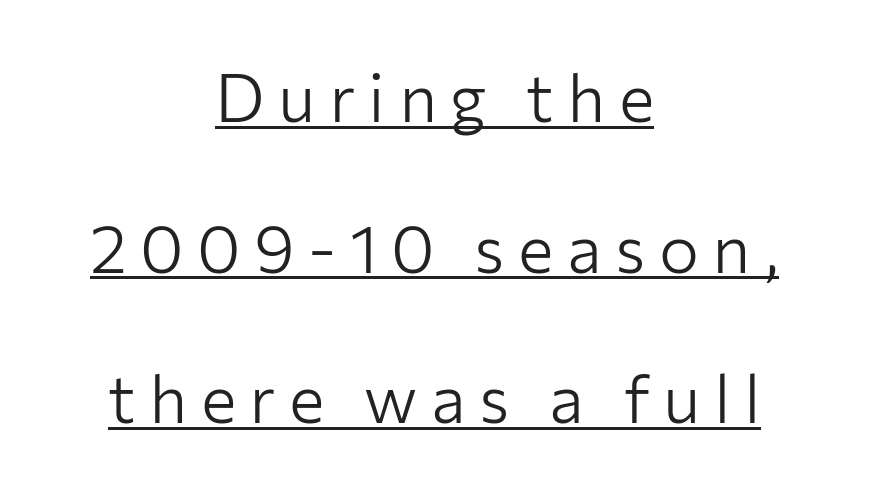
The image shows 67 px light sans-serif type, upright; set centered, loose line spacing (2.25x), unusually wide letter spacing (+0.2 em), underlined; low stroke contrast and a medium x-height.
